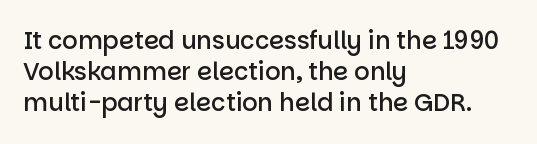
The image shows 24 px text type, upright; set left-aligned, normal line spacing (1.3x), normal letter spacing, not underlined.
